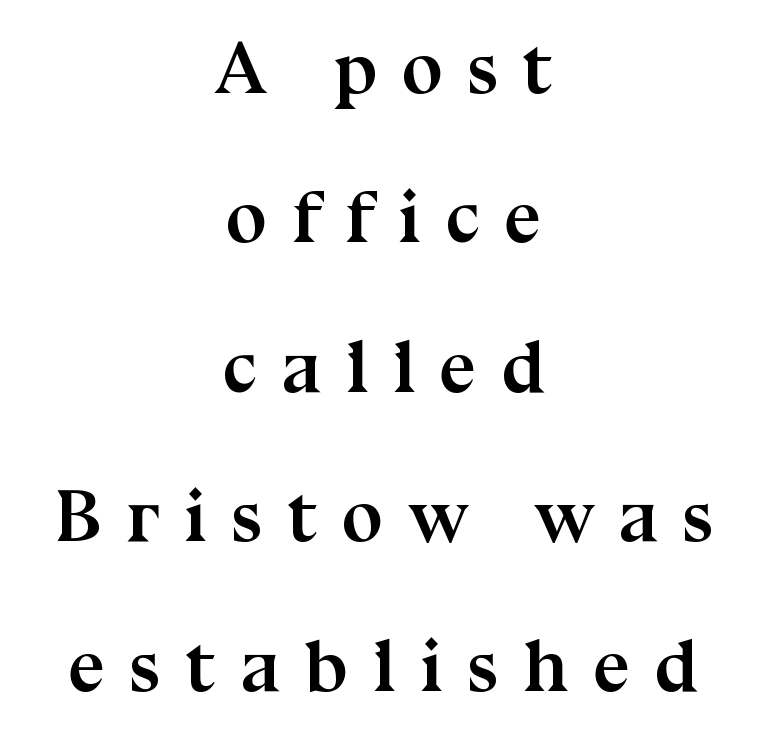
Q: Is the text bold? A: Yes.
Q: Is the text italic (slanted)? A: No, it is upright.
Q: Is the typeface a serif or a sans-serif typeface? A: Serif.
Q: Is the text underlined? A: No.
Q: How is the paragraph aligned? A: Centered.
Q: Is the spacing between letters normal or unusually wide? A: Unusually wide.
Q: Is the spacing between lines tight, normal or loose? A: Loose.
Q: Width (condensed, normal, or wide)? A: Normal.
Q: Stroke contrast? A: Medium.
Q: x-height? A: Medium.
Q: Monospaced? A: No.
